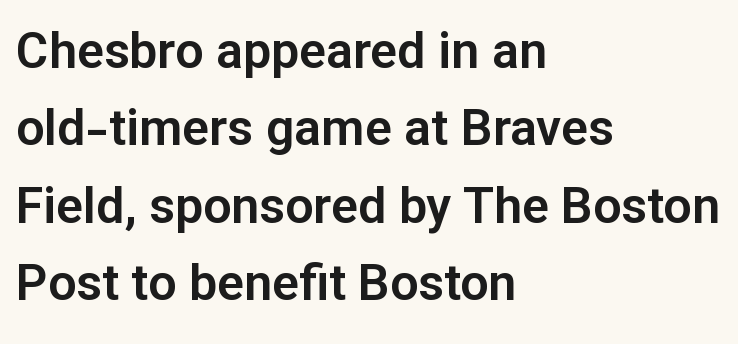
{"serif": "no", "italic": "no", "width": "normal", "stroke_contrast": "low", "x_height": "medium", "monospaced": "no", "underline": "no", "align": "left", "line_spacing": "normal", "line_spacing_ratio": 1.55, "letter_spacing": "normal", "letter_spacing_em": 0.0, "glyph_px": 50}
